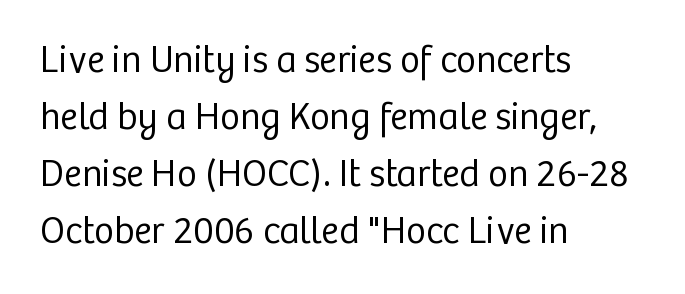
{"serif": "no", "italic": "no", "bold": "no", "weight": "regular", "width": "normal", "stroke_contrast": "low", "x_height": "medium", "monospaced": "no", "underline": "no", "align": "left", "line_spacing": "normal", "line_spacing_ratio": 1.5, "letter_spacing": "normal", "letter_spacing_em": 0.0, "glyph_px": 38}
